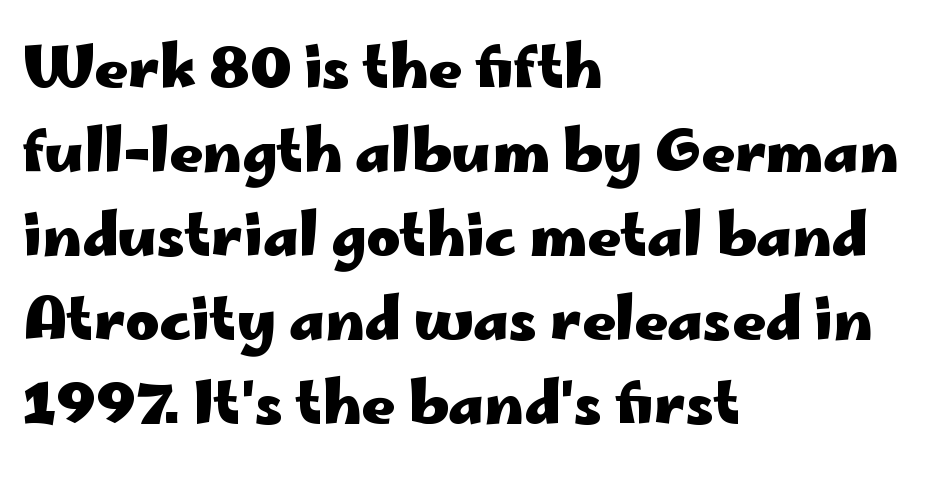
{"serif": "no", "italic": "no", "bold": "yes", "weight": "heavy", "width": "wide", "stroke_contrast": "low", "x_height": "small", "monospaced": "no", "underline": "no", "align": "left", "line_spacing": "normal", "line_spacing_ratio": 1.45, "letter_spacing": "normal", "letter_spacing_em": 0.0, "glyph_px": 58}
